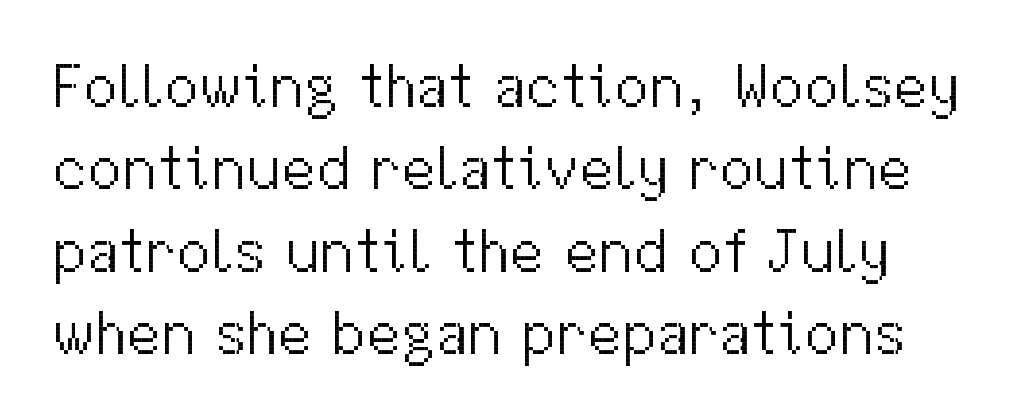
Descenders are the only things crossing below the line. A typesetter would label this face a sans. Successive baselines arrive at the customary interval. The line texture is even and compact thanks to regular tracking. Style check: upright.
